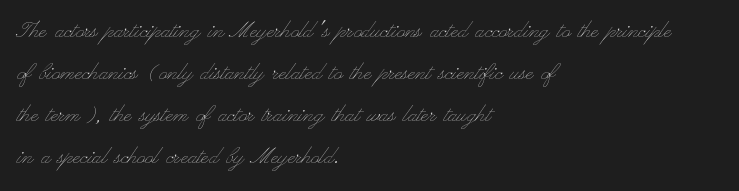
{"bold": "no", "underline": "no", "align": "left", "line_spacing": "normal", "line_spacing_ratio": 1.56, "letter_spacing": "normal", "letter_spacing_em": 0.0, "glyph_px": 27}
